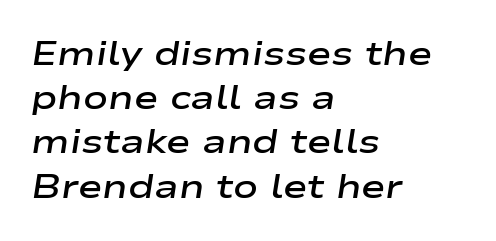
{"italic": "yes", "lean": "right", "slant_degrees": 9, "bold": "semi", "weight": "semibold", "width": "wide", "stroke_contrast": "low", "x_height": "medium", "monospaced": "no", "underline": "no", "align": "left", "line_spacing": "normal", "line_spacing_ratio": 1.34, "letter_spacing": "normal", "letter_spacing_em": 0.0, "glyph_px": 33}
